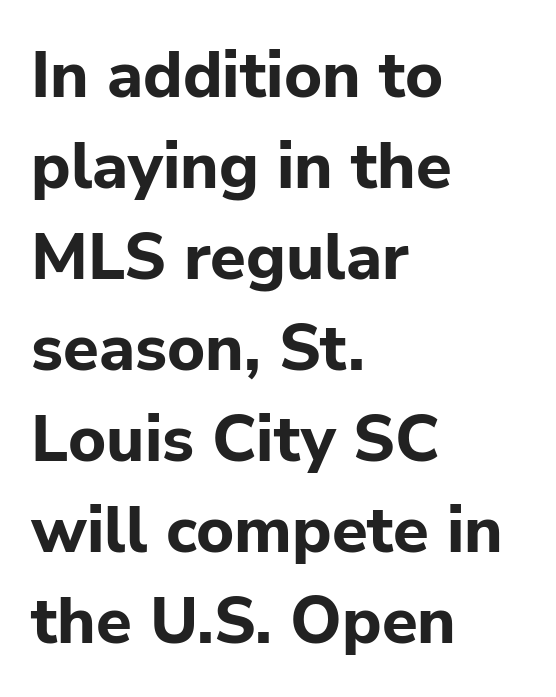
Q: Is the text bold? A: Yes.
Q: Is the text italic (slanted)? A: No, it is upright.
Q: Is the typeface a serif or a sans-serif typeface? A: Sans-serif.
Q: Is the text underlined? A: No.
Q: How is the paragraph aligned? A: Left-aligned.
Q: Is the spacing between letters normal or unusually wide? A: Normal.
Q: Is the spacing between lines tight, normal or loose? A: Normal.
Q: Width (condensed, normal, or wide)? A: Normal.
Q: Stroke contrast? A: Low.
Q: x-height? A: Medium.
Q: Monospaced? A: No.
